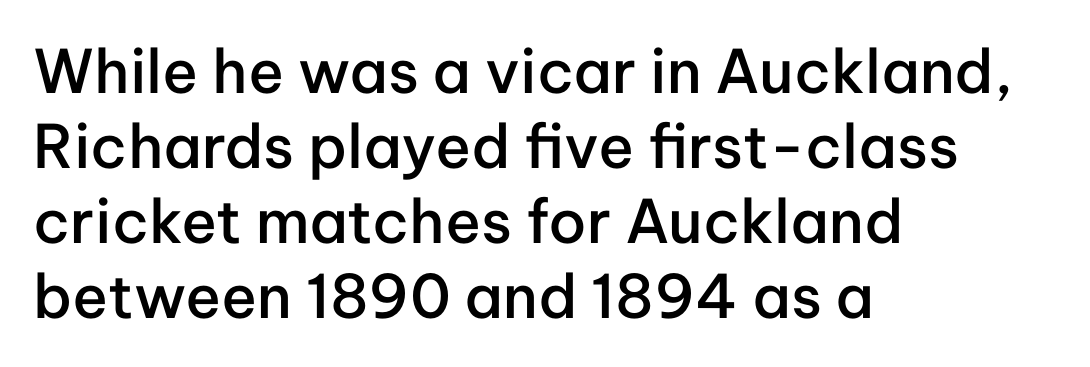
You can tell it's not italic because the verticals are truly vertical. Classification — sans serif. These lines keep a tight, regular rhythm from letter to letter. A bit beefed up — I'd call it semibold rather than bold. This sample has the flowing, uneven cadence of proportional lettering.
